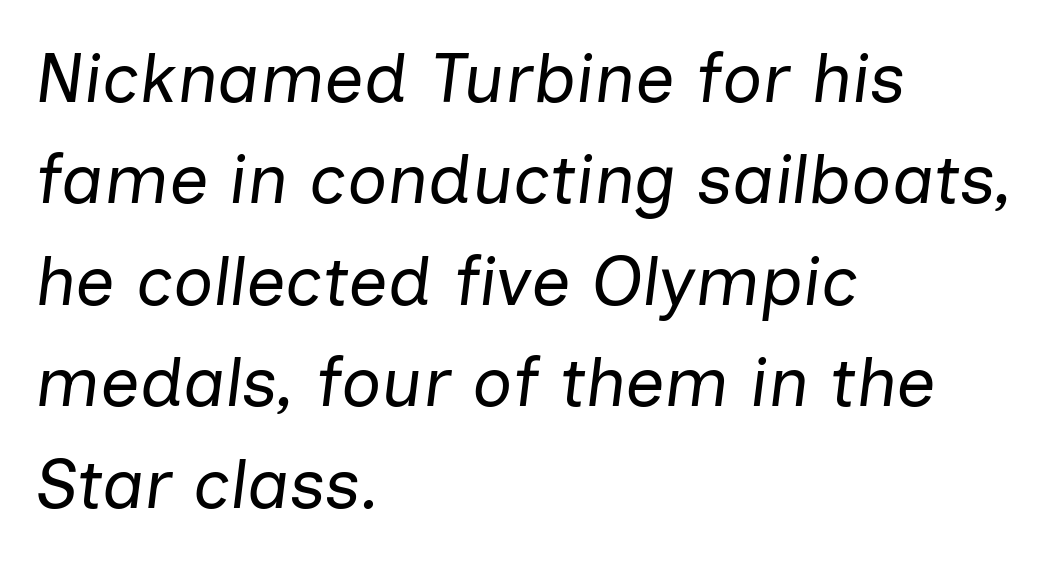
The image shows 70 px regular-weight type, italic (leaning right); set left-aligned, normal line spacing (1.45x), normal letter spacing, not underlined; low stroke contrast and a medium x-height.
